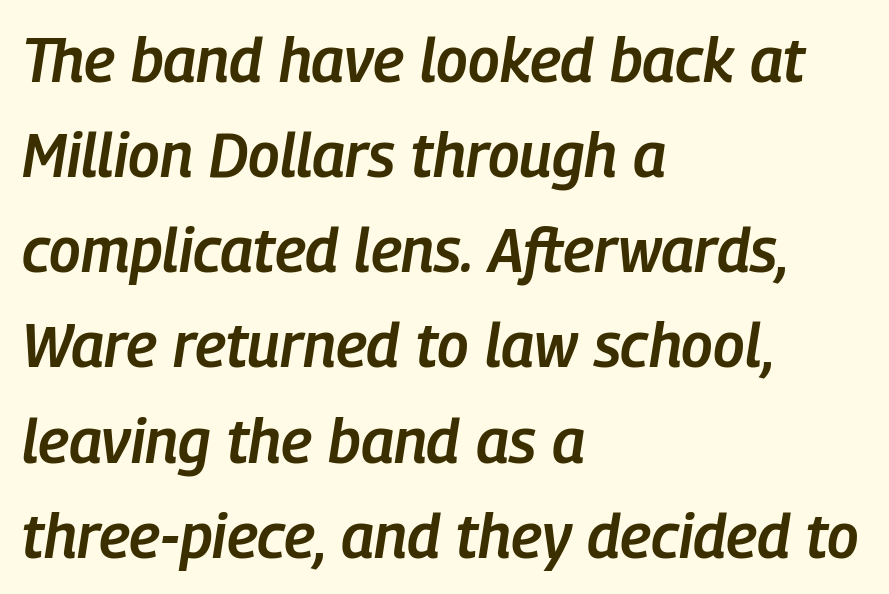
The image shows 61 px semibold, condensed type, italic (leaning right); set left-aligned, normal line spacing (1.56x), normal letter spacing, not underlined; low stroke contrast and a medium x-height.
